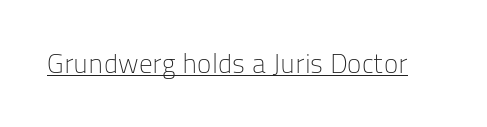
The image shows 27 px text type, upright; set normal letter spacing, underlined.
